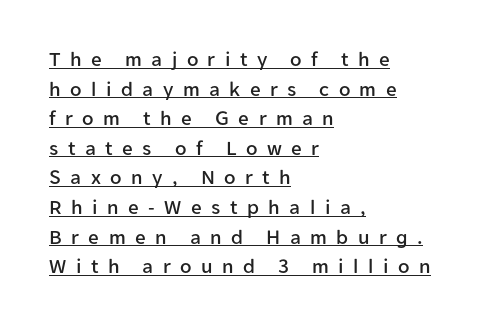
The passage shown is underscored from start to finish. Does the leading feel generous? No, just average. Does the copy run flush right? No — it runs flush left. Upright lettering throughout. Spacing between characters has been opened up far beyond the box default.
